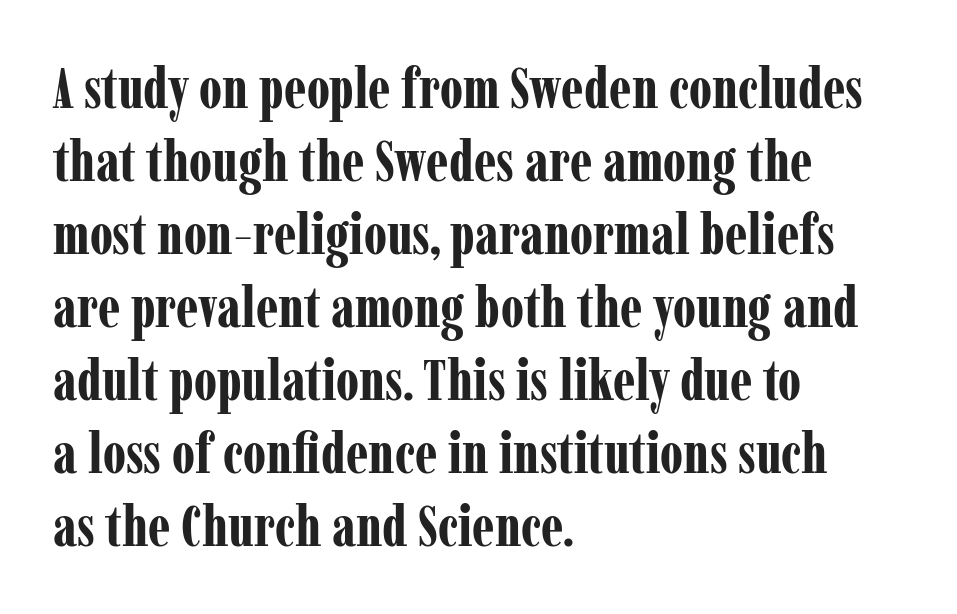
The image shows 57 px bold, condensed serif type, upright; set left-aligned, normal line spacing (1.28x), normal letter spacing, not underlined; low stroke contrast and a medium x-height.
